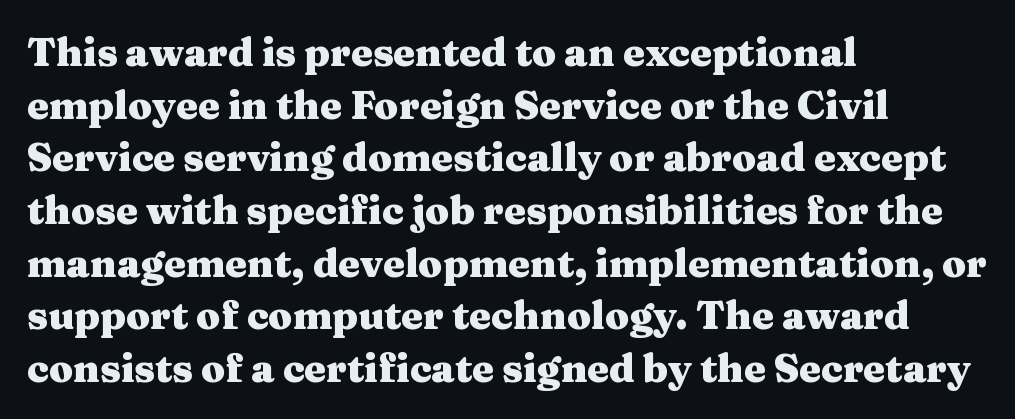
Quick note: underline off. A full-strength bold gives these letters their thick strokes. Looks like regular typesetting: each glyph gets only the width it needs. There is no visible air inserted between adjacent glyphs. Every stem runs plumb, perpendicular to the baseline.
